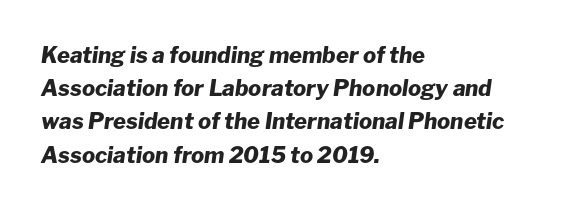
The image shows 22 px bold type, italic (leaning right); set left-aligned, normal line spacing (1.51x), normal letter spacing, not underlined.
